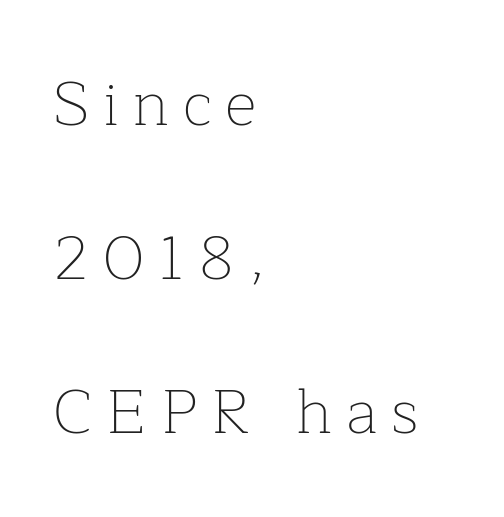
{"serif": "yes", "italic": "no", "bold": "no", "weight": "thin", "width": "normal", "stroke_contrast": "low", "x_height": "medium", "monospaced": "no", "underline": "no", "align": "left", "line_spacing": "loose", "line_spacing_ratio": 2.48, "letter_spacing": "wide", "letter_spacing_em": 0.22, "glyph_px": 62}
